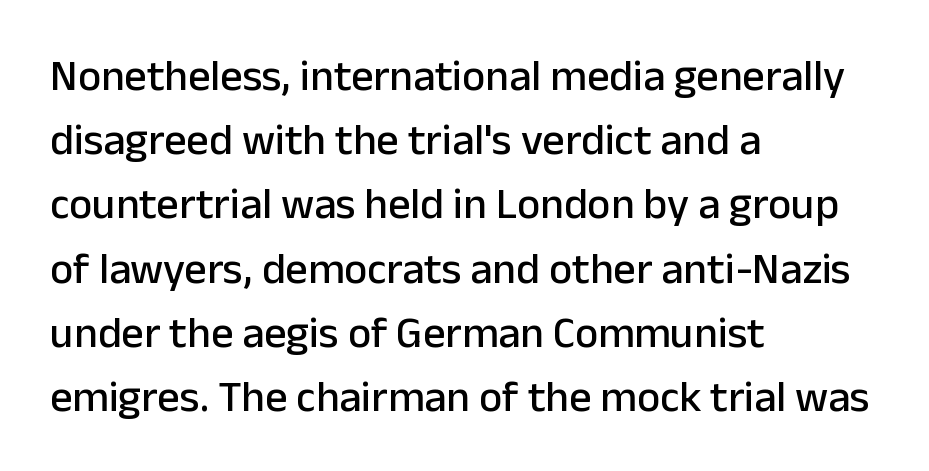
Q: Is the text italic (slanted)? A: No, it is upright.
Q: Is the typeface a serif or a sans-serif typeface? A: Sans-serif.
Q: Is the text underlined? A: No.
Q: How is the paragraph aligned? A: Left-aligned.
Q: Is the spacing between letters normal or unusually wide? A: Normal.
Q: Is the spacing between lines tight, normal or loose? A: Normal.
Q: Width (condensed, normal, or wide)? A: Normal.
Q: Stroke contrast? A: Low.
Q: x-height? A: Medium.
Q: Monospaced? A: No.
